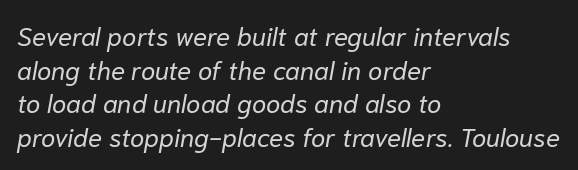
Q: Is the text bold? A: No.
Q: Is the text italic (slanted)? A: Yes, it leans right by about 10 degrees.
Q: Is the text underlined? A: No.
Q: How is the paragraph aligned? A: Left-aligned.
Q: Is the spacing between letters normal or unusually wide? A: Normal.
Q: Is the spacing between lines tight, normal or loose? A: Normal.
